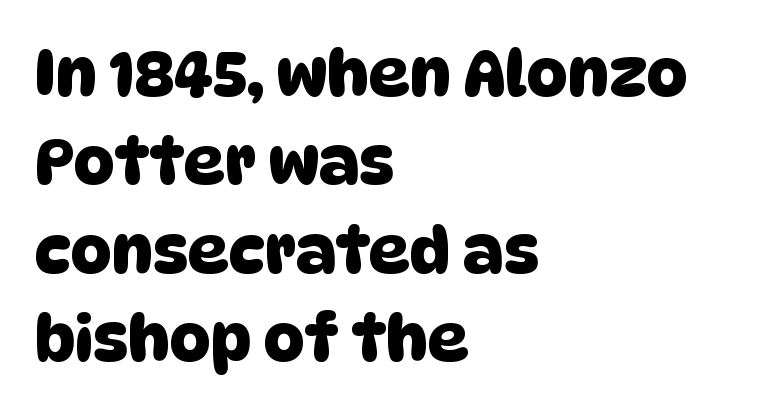
The image shows 64 px sans-serif type; set left-aligned, normal line spacing (1.38x), normal letter spacing, not underlined; low stroke contrast and a large x-height.
